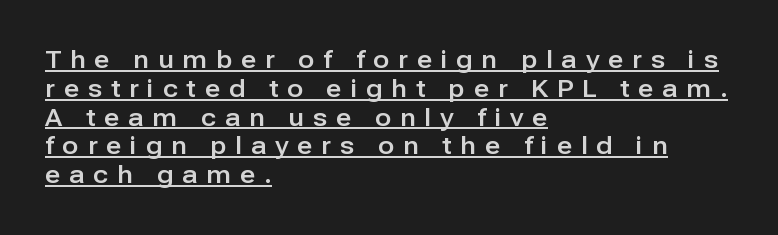
Q: Is the text italic (slanted)? A: No, it is upright.
Q: Is the text underlined? A: Yes.
Q: How is the paragraph aligned? A: Left-aligned.
Q: Is the spacing between letters normal or unusually wide? A: Unusually wide.
